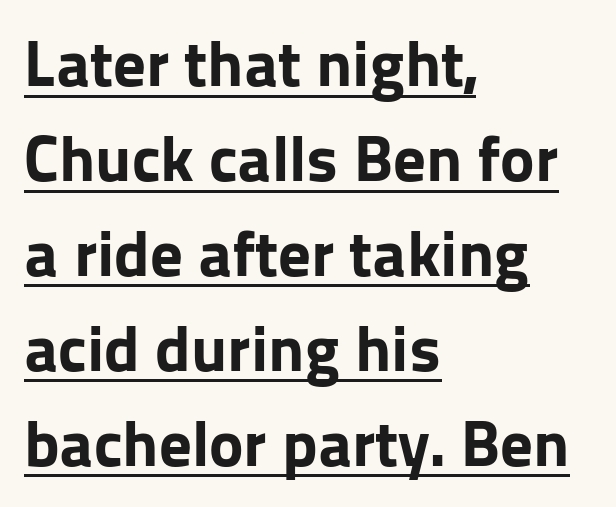
Q: Is the text bold? A: Yes.
Q: Is the text italic (slanted)? A: No, it is upright.
Q: Is the typeface a serif or a sans-serif typeface? A: Sans-serif.
Q: Is the text underlined? A: Yes.
Q: How is the paragraph aligned? A: Left-aligned.
Q: Is the spacing between letters normal or unusually wide? A: Normal.
Q: Is the spacing between lines tight, normal or loose? A: Normal.
Q: Width (condensed, normal, or wide)? A: Normal.
Q: Stroke contrast? A: Low.
Q: x-height? A: Medium.
Q: Monospaced? A: No.
